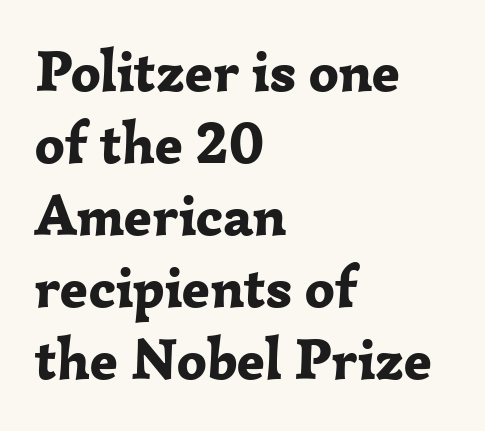
The image shows 58 px bold serif type, upright; set left-aligned, line spacing 1.24x, normal letter spacing, not underlined; low stroke contrast and a medium x-height.
